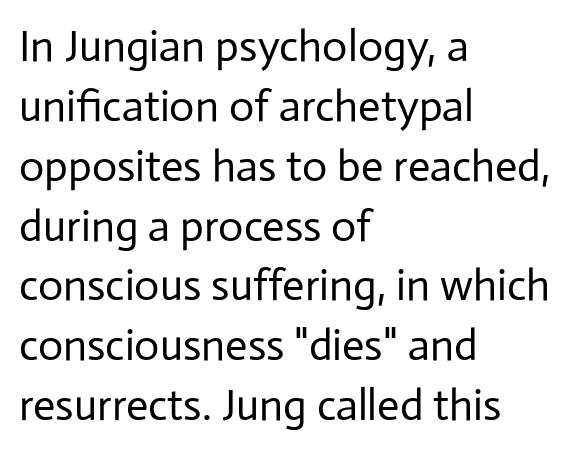
{"serif": "no", "italic": "no", "bold": "no", "weight": "regular", "width": "normal", "stroke_contrast": "low", "x_height": "medium", "monospaced": "no", "underline": "no", "align": "left", "line_spacing": "normal", "line_spacing_ratio": 1.36, "letter_spacing": "normal", "letter_spacing_em": 0.0, "glyph_px": 44}
